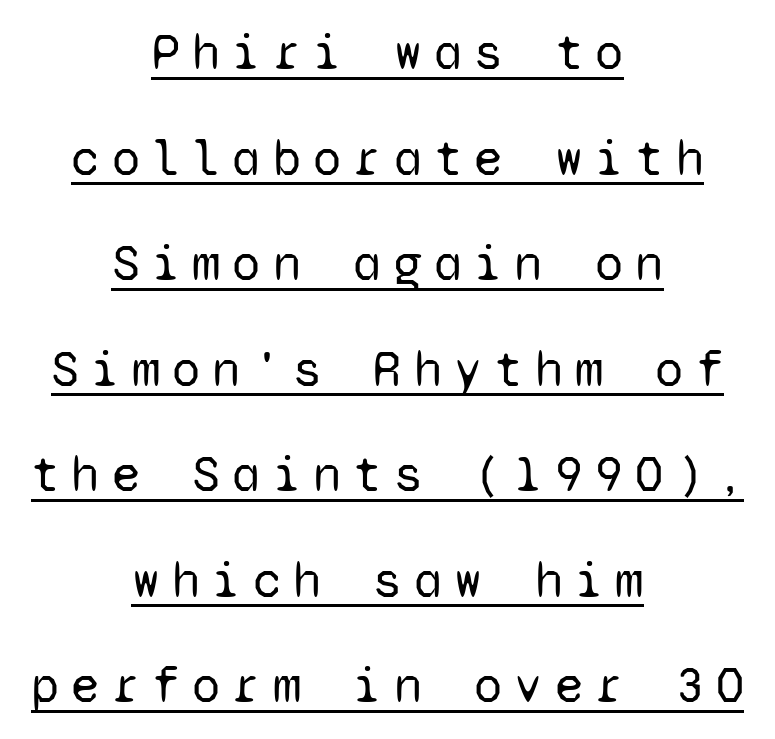
Q: Is the text bold? A: No.
Q: Is the text italic (slanted)? A: No, it is upright.
Q: Is the typeface a serif or a sans-serif typeface? A: Sans-serif.
Q: Is the text underlined? A: Yes.
Q: How is the paragraph aligned? A: Centered.
Q: Is the spacing between letters normal or unusually wide? A: Unusually wide.
Q: Is the spacing between lines tight, normal or loose? A: Loose.
Q: Width (condensed, normal, or wide)? A: Normal.
Q: Stroke contrast? A: Low.
Q: x-height? A: Medium.
Q: Monospaced? A: Yes.
